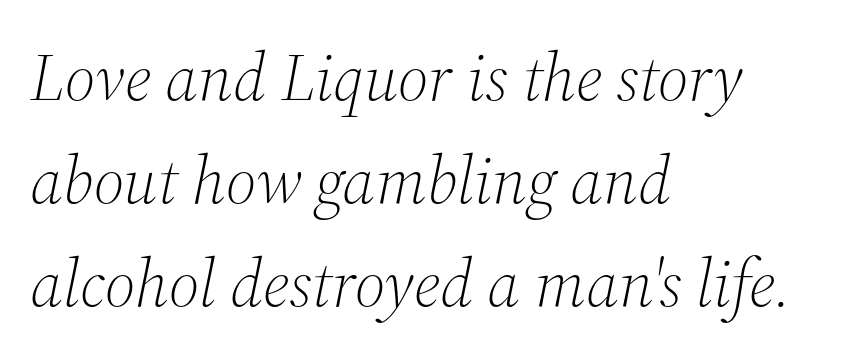
{"serif": "yes", "italic": "yes", "lean": "right", "slant_degrees": 12, "bold": "no", "weight": "light", "width": "normal", "stroke_contrast": "medium", "x_height": "medium", "monospaced": "no", "underline": "no", "align": "left", "line_spacing": "normal", "line_spacing_ratio": 1.54, "letter_spacing": "normal", "letter_spacing_em": 0.0, "glyph_px": 67}
